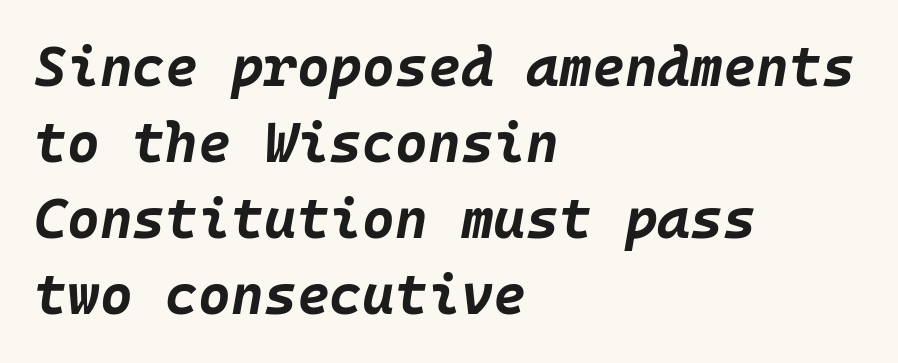
Q: Is the text bold? A: Yes.
Q: Is the text italic (slanted)? A: Yes, it leans right by about 10 degrees.
Q: Is the text underlined? A: No.
Q: How is the paragraph aligned? A: Left-aligned.
Q: Is the spacing between letters normal or unusually wide? A: Normal.
Q: Is the spacing between lines tight, normal or loose? A: Normal.
Q: Width (condensed, normal, or wide)? A: Normal.
Q: Stroke contrast? A: Low.
Q: x-height? A: Large.
